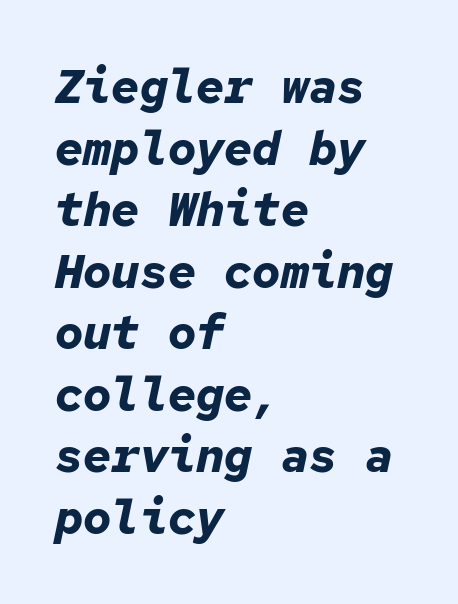
If you drew a line through each stem, it would be angled. The passage shown is not underscored anywhere. Each letter, wide or thin by design, is forced into the same width here. The typesetting leans heavy: a genuine bold. Typeset ragged right — the left edge is the straight one. The line texture is even and compact thanks to regular tracking.
